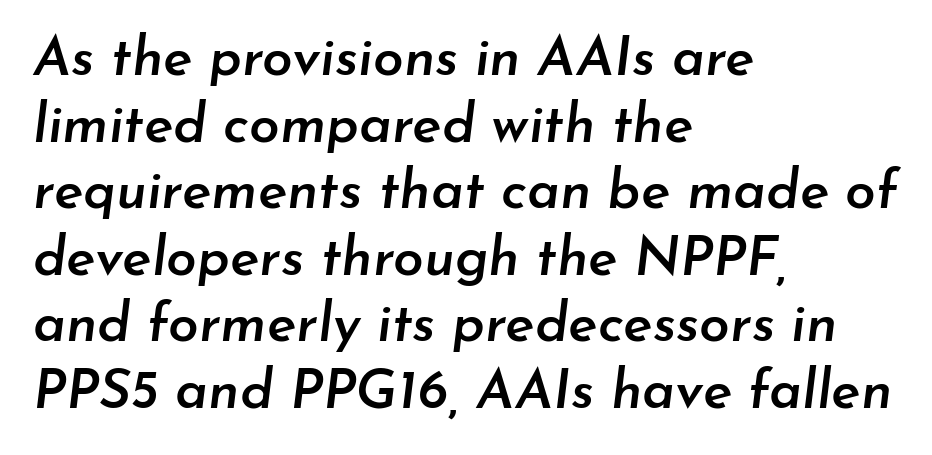
Q: Is the text bold? A: Semi-bold.
Q: Is the text italic (slanted)? A: Yes, it leans right by about 7 degrees.
Q: Is the text underlined? A: No.
Q: How is the paragraph aligned? A: Left-aligned.
Q: Is the spacing between letters normal or unusually wide? A: Normal.
Q: Width (condensed, normal, or wide)? A: Normal.
Q: Stroke contrast? A: Low.
Q: x-height? A: Small.
Q: Monospaced? A: No.
